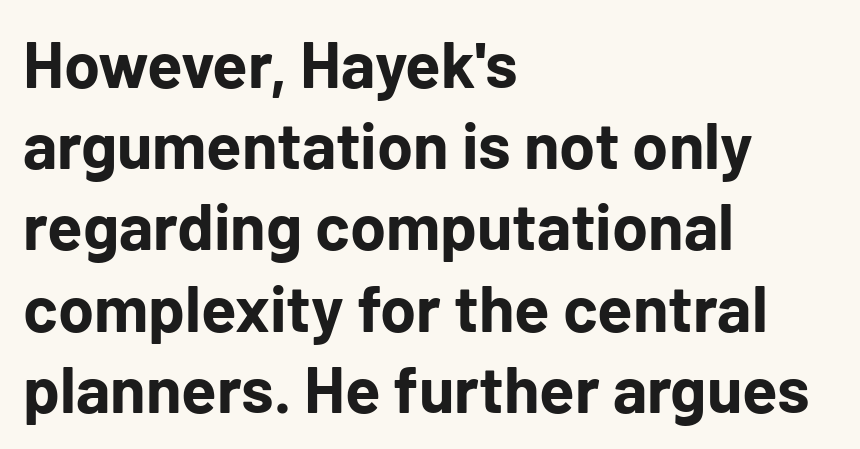
Q: Is the text bold? A: Yes.
Q: Is the text italic (slanted)? A: No, it is upright.
Q: Is the typeface a serif or a sans-serif typeface? A: Sans-serif.
Q: Is the text underlined? A: No.
Q: How is the paragraph aligned? A: Left-aligned.
Q: Is the spacing between letters normal or unusually wide? A: Normal.
Q: Is the spacing between lines tight, normal or loose? A: Normal.
Q: Width (condensed, normal, or wide)? A: Normal.
Q: Stroke contrast? A: Low.
Q: x-height? A: Medium.
Q: Monospaced? A: No.
